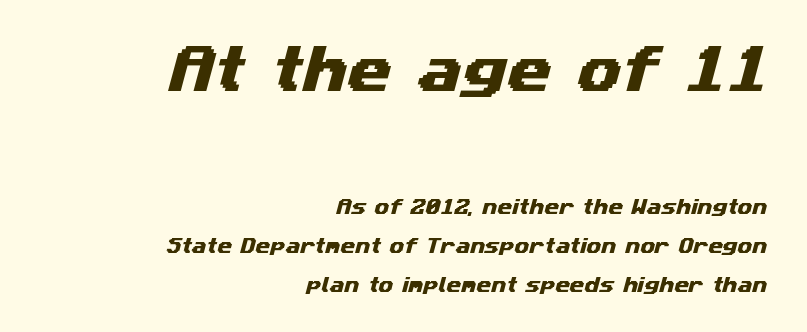
The image shows 51 px wide sans-serif type; set right-aligned, loose line spacing (2.28x), normal letter spacing, not underlined; the first (top) block is 3.0x larger; medium stroke contrast and a medium x-height.
